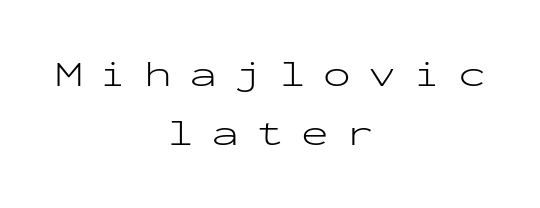
Q: Is the text bold? A: No.
Q: Is the text italic (slanted)? A: No, it is upright.
Q: Is the typeface a serif or a sans-serif typeface? A: Sans-serif.
Q: Is the text underlined? A: No.
Q: How is the paragraph aligned? A: Centered.
Q: Is the spacing between letters normal or unusually wide? A: Unusually wide.
Q: Is the spacing between lines tight, normal or loose? A: Normal.
Q: Width (condensed, normal, or wide)? A: Wide.
Q: Stroke contrast? A: Low.
Q: x-height? A: Medium.
Q: Monospaced? A: Yes.
